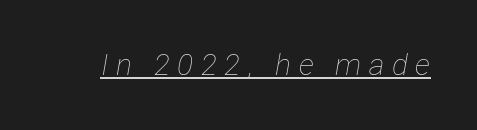
The image shows 30 px thin, condensed type, italic (leaning right); set unusually wide letter spacing (+0.25 em), underlined; low stroke contrast and a medium x-height.
